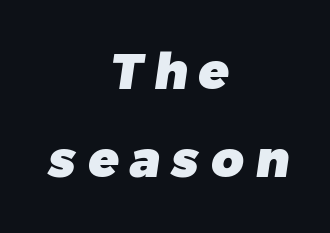
{"serif": "no", "bold": "yes", "weight": "heavy", "width": "normal", "stroke_contrast": "low", "x_height": "medium", "monospaced": "no", "underline": "no", "align": "center", "line_spacing_ratio": 1.76, "letter_spacing": "wide", "letter_spacing_em": 0.23, "glyph_px": 50}
